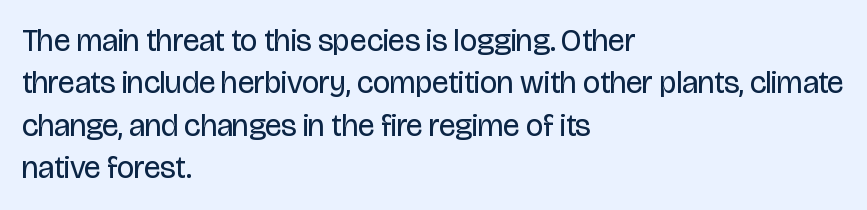
The image shows 31 px regular-weight, condensed sans-serif type, upright; set left-aligned, normal line spacing (1.37x), normal letter spacing, not underlined; low stroke contrast and a large x-height.
